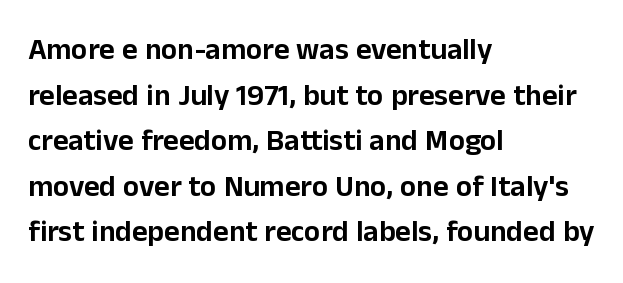
The image shows 30 px sans-serif type, upright; set left-aligned, normal line spacing (1.52x), normal letter spacing, not underlined; low stroke contrast and a medium x-height.
